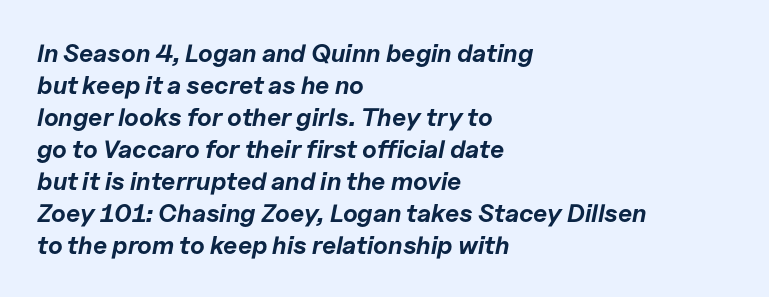
Horizontally, the lines are justified to the leading edge only. These lines carry a lot of weight — the face is fully bold. The line texture is even and compact thanks to regular tracking. Compared with ordinary roman type, these characters are visibly tilted.
